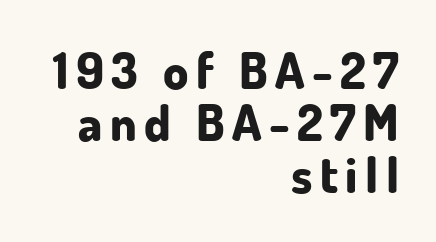
The image shows 50 px bold sans-serif type, upright; set right-aligned, tight line spacing (1.04x), not underlined; low stroke contrast and a small x-height.
